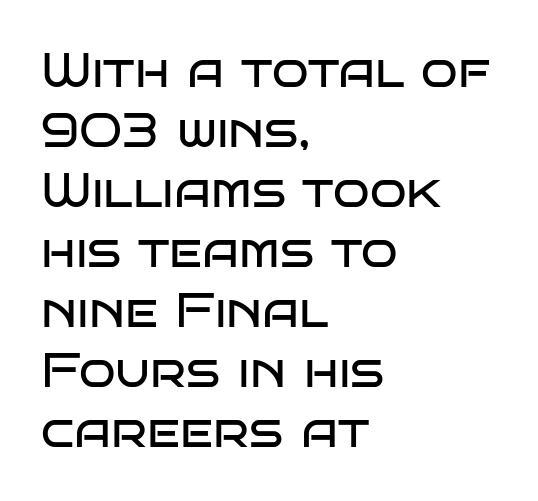
The image shows 48 px regular-weight, wide sans-serif type, upright; set left-aligned, normal line spacing (1.25x), normal letter spacing, not underlined; low stroke contrast and a large x-height.
